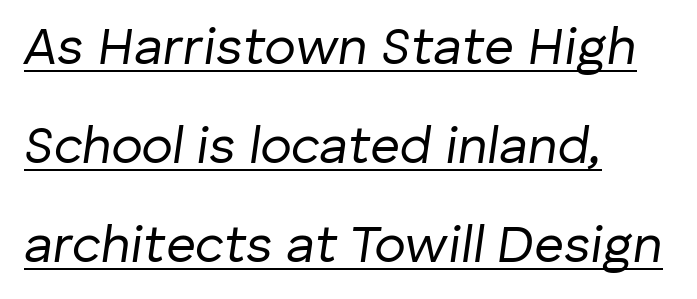
The image shows 52 px regular-weight type, italic (leaning right); set left-aligned, loose line spacing (1.9x), normal letter spacing, underlined; low stroke contrast and a medium x-height.
